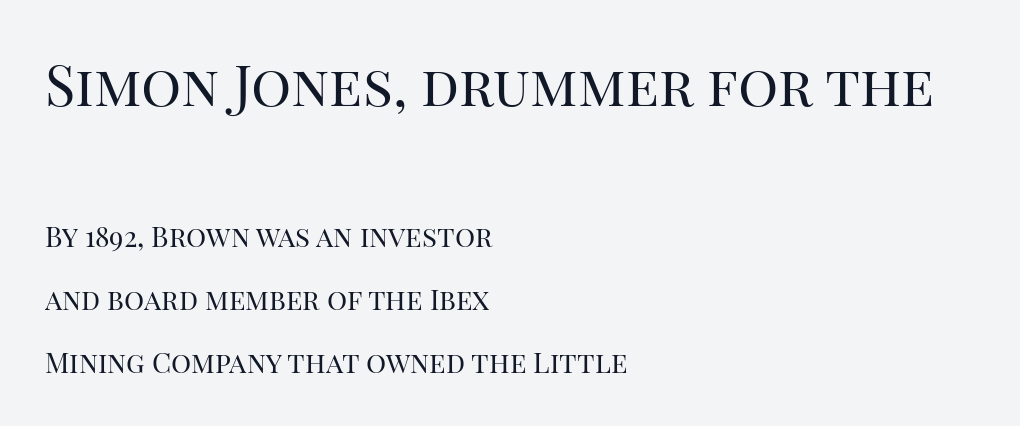
The image shows 56 px regular-weight serif type, upright; set left-aligned, loose line spacing (2.25x), normal letter spacing, not underlined; the first (top) block is 2.0x larger; high stroke contrast and a large x-height.
